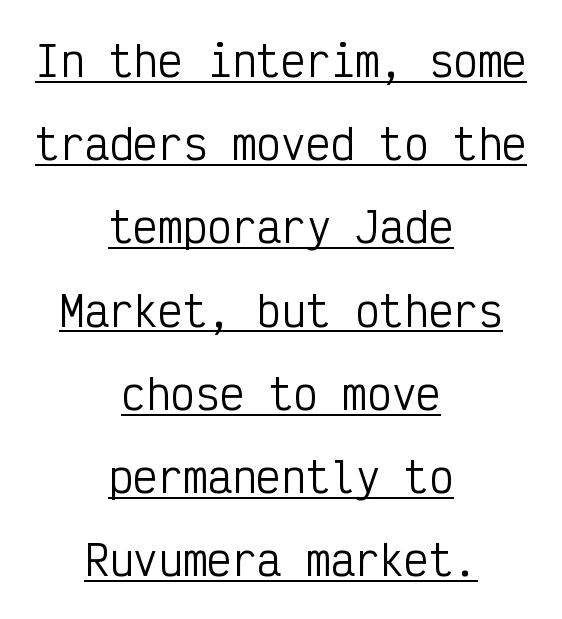
Q: Is the text bold? A: No.
Q: Is the text italic (slanted)? A: No, it is upright.
Q: Is the typeface a serif or a sans-serif typeface? A: Sans-serif.
Q: Is the text underlined? A: Yes.
Q: How is the paragraph aligned? A: Centered.
Q: Is the spacing between letters normal or unusually wide? A: Normal.
Q: Is the spacing between lines tight, normal or loose? A: Loose.
Q: Width (condensed, normal, or wide)? A: Condensed.
Q: Stroke contrast? A: Low.
Q: x-height? A: Medium.
Q: Monospaced? A: Yes.
